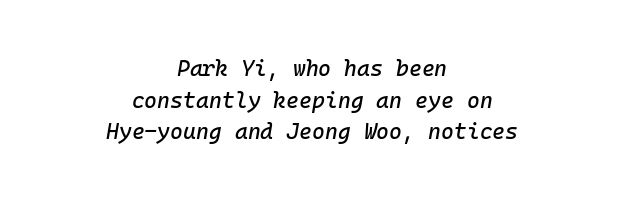
The image shows 22 px text type, italic (leaning right); set centered, normal line spacing (1.44x), normal letter spacing, not underlined.
